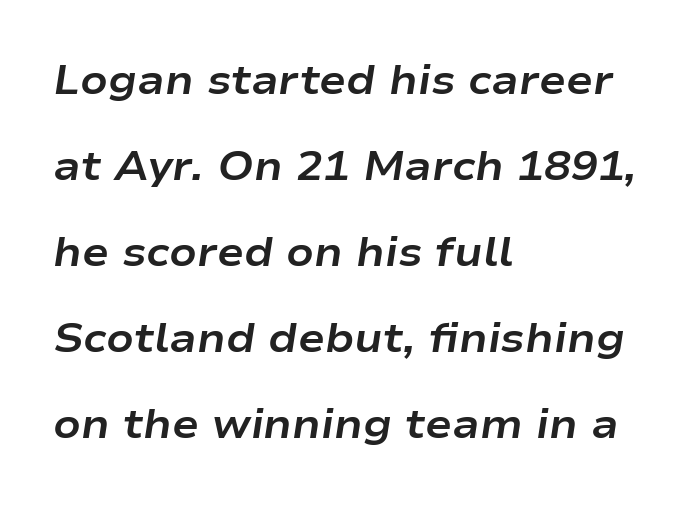
{"italic": "yes", "lean": "right", "slant_degrees": 9, "bold": "yes", "weight": "bold", "width": "wide", "stroke_contrast": "low", "x_height": "medium", "monospaced": "no", "underline": "no", "align": "left", "line_spacing": "loose", "line_spacing_ratio": 2.15, "letter_spacing": "normal", "letter_spacing_em": 0.0, "glyph_px": 40}
